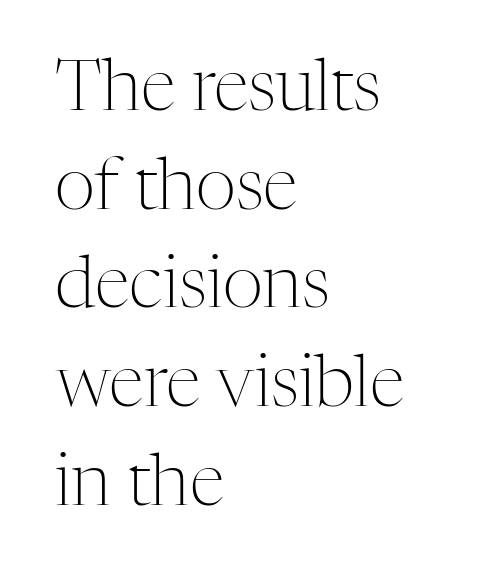
Each letter keeps its own natural width here, so spacing adapts to shape. Leading matches the norm, producing a regular column. Counters stay open thanks to moderate or lighter strokes. The passage shown is not underscored anywhere.
